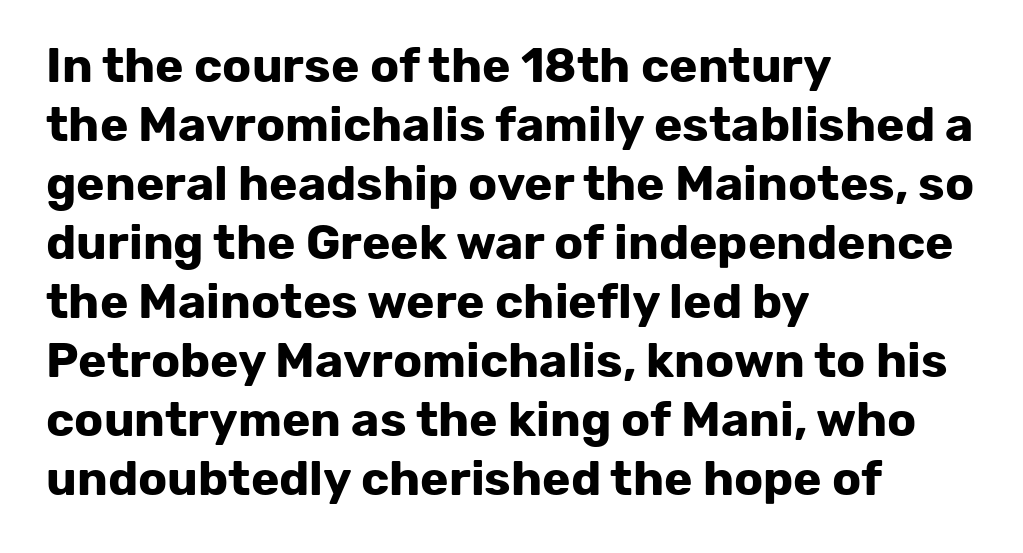
The image shows 48 px bold sans-serif type, upright; set left-aligned, line spacing 1.23x, normal letter spacing, not underlined; low stroke contrast and a medium x-height.
